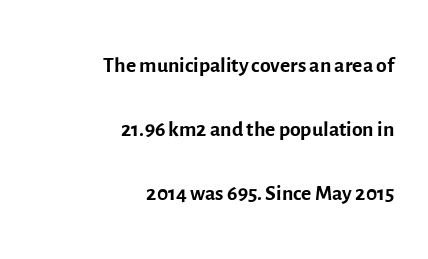
Q: Is the text bold? A: No.
Q: Is the text italic (slanted)? A: No, it is upright.
Q: Is the typeface a serif or a sans-serif typeface? A: Sans-serif.
Q: Is the text underlined? A: No.
Q: How is the paragraph aligned? A: Right-aligned.
Q: Is the spacing between letters normal or unusually wide? A: Normal.
Q: Is the spacing between lines tight, normal or loose? A: Loose.
Q: Width (condensed, normal, or wide)? A: Normal.
Q: x-height? A: Medium.
Q: Monospaced? A: No.
